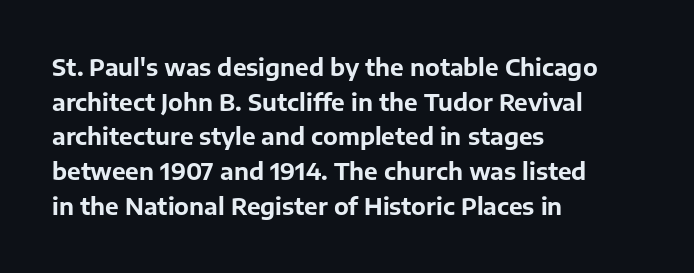
{"italic": "no", "bold": "yes", "underline": "no", "align": "left", "line_spacing": "normal", "line_spacing_ratio": 1.51, "letter_spacing": "normal", "letter_spacing_em": 0.0, "glyph_px": 23}
